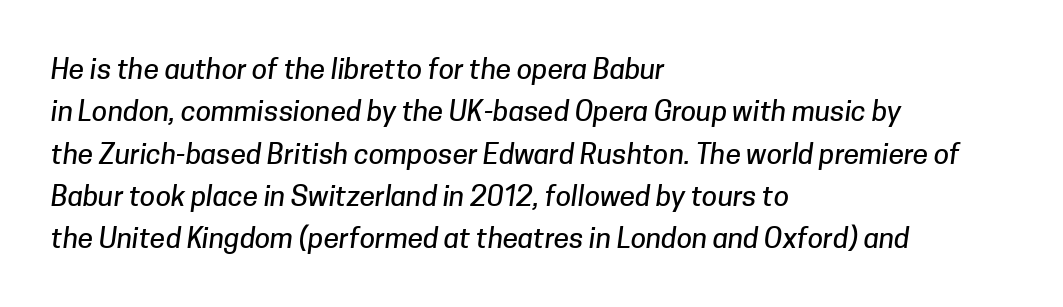
The rendering uses natural spacing where letterforms have individual widths. These lines keep a tight, regular rhythm from letter to letter. The rendering shows plain stroke endings on the letterforms — a sans-serif design. Which margin do the lines hug? The left one — the right edge is uneven. Any mark beneath the type? The region is blank. Horizontal bands of white between lines are of average thickness.
